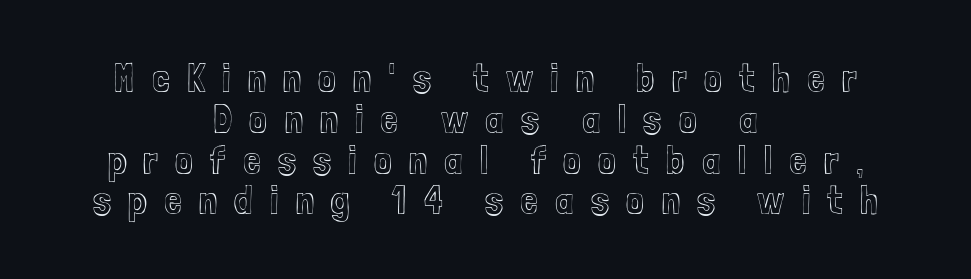
The image shows 40 px condensed type, upright; set centered, tight line spacing (1.02x), unusually wide letter spacing (+0.43 em), not underlined; a medium x-height.
